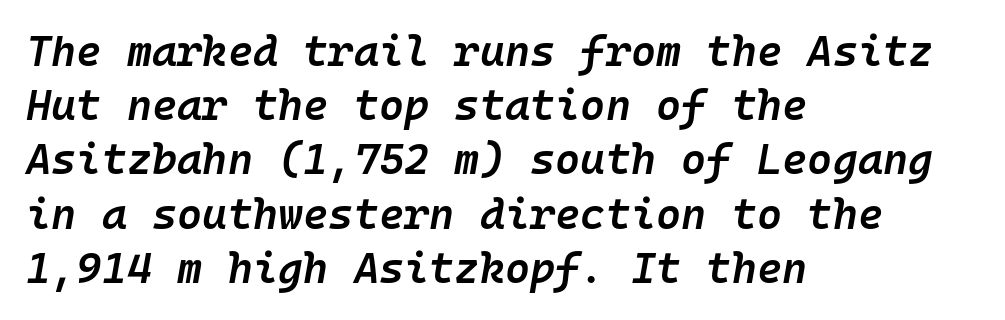
{"italic": "yes", "lean": "right", "slant_degrees": 10, "bold": "semi", "weight": "semibold", "width": "normal", "stroke_contrast": "low", "x_height": "medium", "monospaced": "yes", "underline": "no", "align": "left", "line_spacing": "normal", "line_spacing_ratio": 1.26, "letter_spacing": "normal", "letter_spacing_em": 0.0, "glyph_px": 43}
